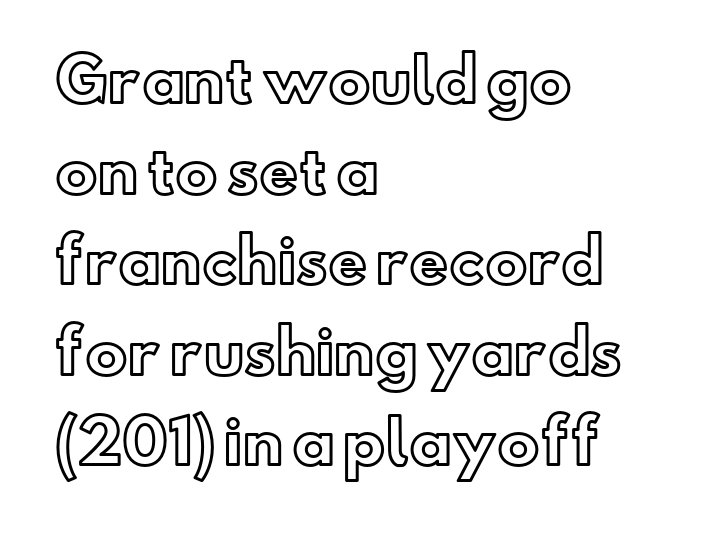
Ascenders rise straight up at ninety degrees. The setting favours the left margin, as ordinary paragraphs usually do. These lines are rendered in a variable-pitch font. The glyphs are unaccompanied by any horizontal stroke below them. Letter spacing: default.
